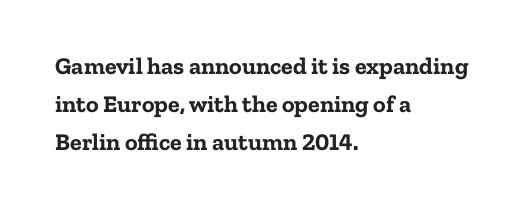
Q: Is the text bold? A: Yes.
Q: Is the text italic (slanted)? A: No, it is upright.
Q: Is the text underlined? A: No.
Q: How is the paragraph aligned? A: Left-aligned.
Q: Is the spacing between letters normal or unusually wide? A: Normal.
Q: Is the spacing between lines tight, normal or loose? A: Normal.
